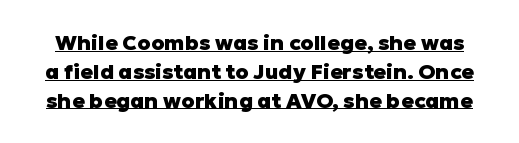
The passage shown has conventional tracking throughout. Is there much room between lines? A standard amount, neither cramped nor airy. The face used here has the dense, thick strokes of a bold. In terms of posture, this sample is upright. The face used here appears with an underline applied.
